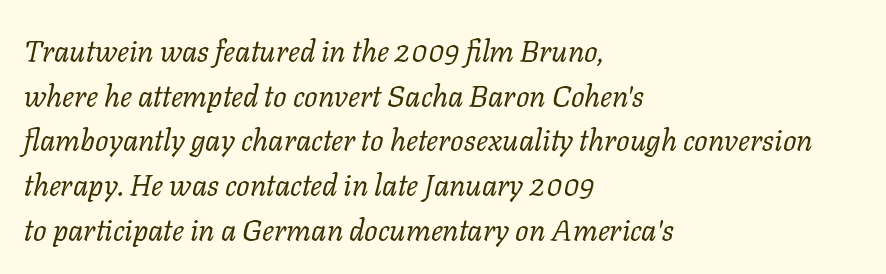
The words here are not underlined. The whole block is typeset with a tilt. A typesetter would call this zero additional tracking. You could not count columns in this text — the font is proportionally spaced. Each new line begins a customary step beneath the previous one. A classic flush-left, rag-right setting is used for this passage.
